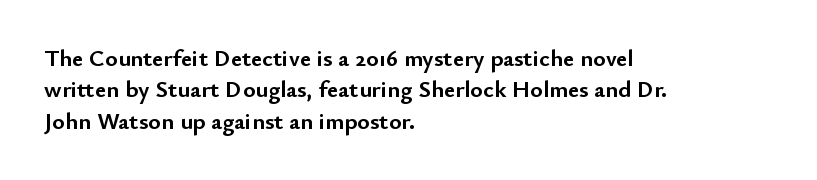
Q: Is the text bold? A: Yes.
Q: Is the text italic (slanted)? A: No, it is upright.
Q: Is the text underlined? A: No.
Q: How is the paragraph aligned? A: Left-aligned.
Q: Is the spacing between letters normal or unusually wide? A: Normal.
Q: Is the spacing between lines tight, normal or loose? A: Normal.
